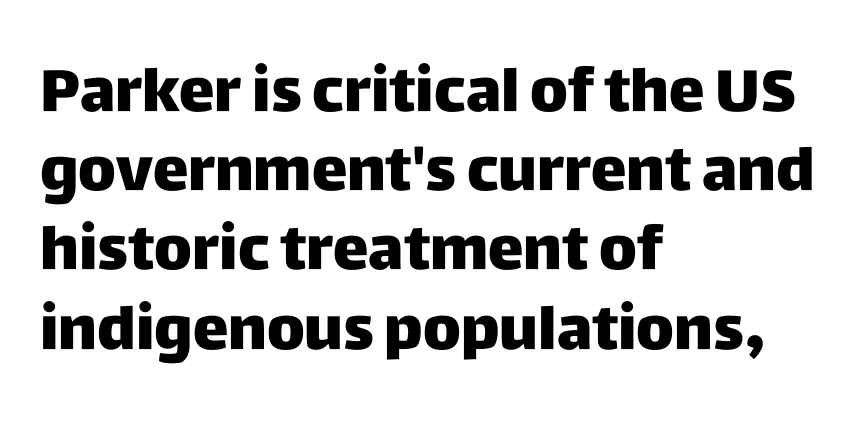
Rendered with straight, roman letterforms. Each line starts at the same left margin while the right side varies. On the weight axis this lands at bold, roughly 700. Each letter keeps its own natural width here, so spacing adapts to shape. How would I describe the line gaps? Plain and ordinary.
